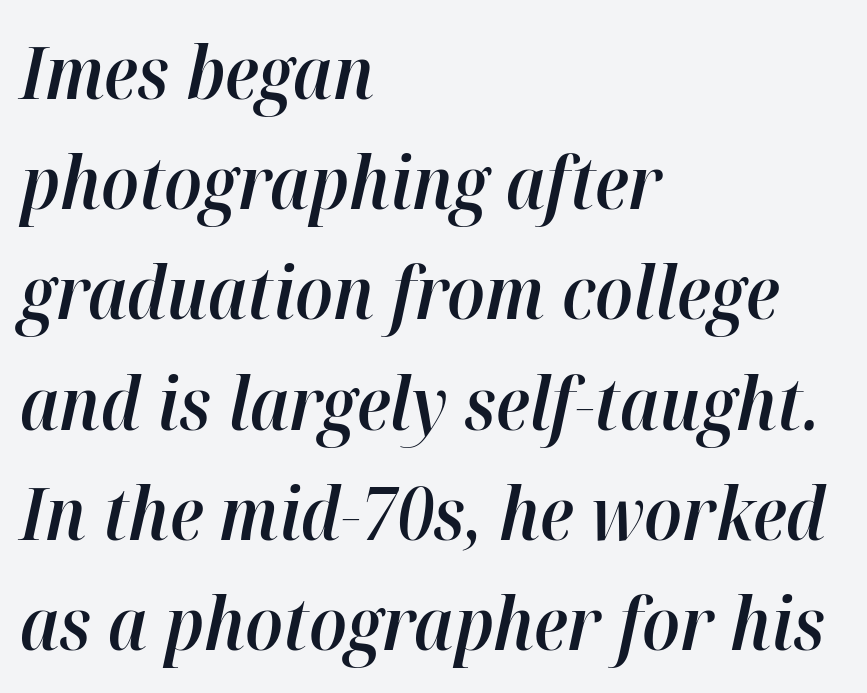
Q: Is the text bold? A: Semi-bold.
Q: Is the text italic (slanted)? A: Yes, it leans right by about 12 degrees.
Q: Is the text underlined? A: No.
Q: How is the paragraph aligned? A: Left-aligned.
Q: Is the spacing between letters normal or unusually wide? A: Normal.
Q: Is the spacing between lines tight, normal or loose? A: Normal.
Q: Width (condensed, normal, or wide)? A: Normal.
Q: Stroke contrast? A: High.
Q: x-height? A: Medium.
Q: Monospaced? A: No.
